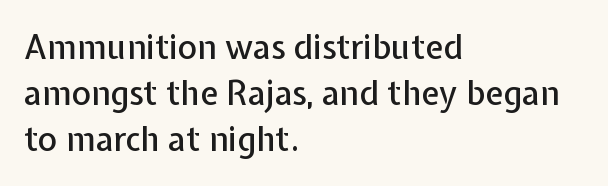
The image shows 33 px sans-serif type, upright; set left-aligned, normal line spacing (1.39x), normal letter spacing, not underlined; low stroke contrast and a medium x-height.
